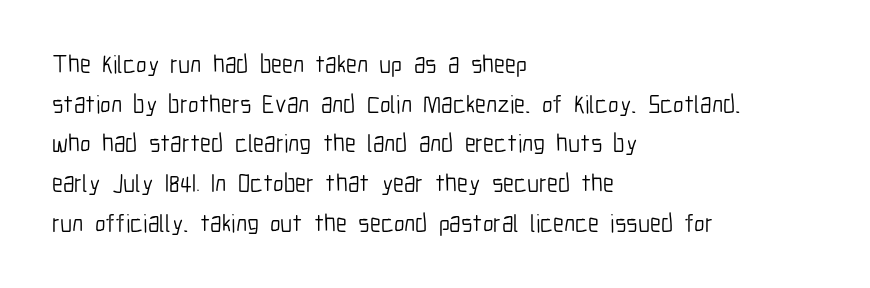
{"italic": "no", "bold": "no", "underline": "no", "align": "left", "line_spacing": "normal", "line_spacing_ratio": 1.59, "letter_spacing": "normal", "letter_spacing_em": 0.0, "glyph_px": 25}
